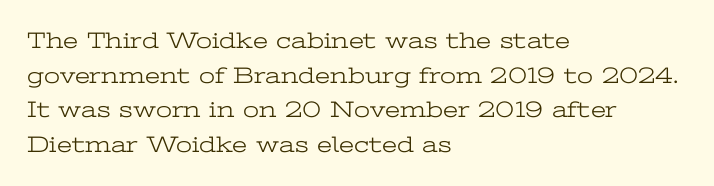
Vertical strokes here are truly vertical. Is the block centered? No — it sits flush against the left margin. Standard letterfit; no display-style spreading of the glyphs. This is not heavy type; no bold has been used.
